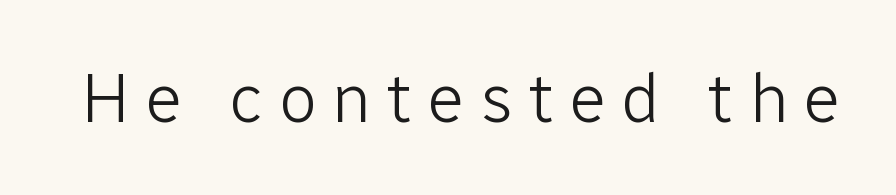
Looks like regular typesetting: each glyph gets only the width it needs. Heft: none added — not bold. You can tell it's not italic because the verticals are truly vertical. Display-style spreading of the glyphs; the letterfit is very open. The characters display no serif detailing; their extremities are plain. Descenders are the only things crossing below the line.
